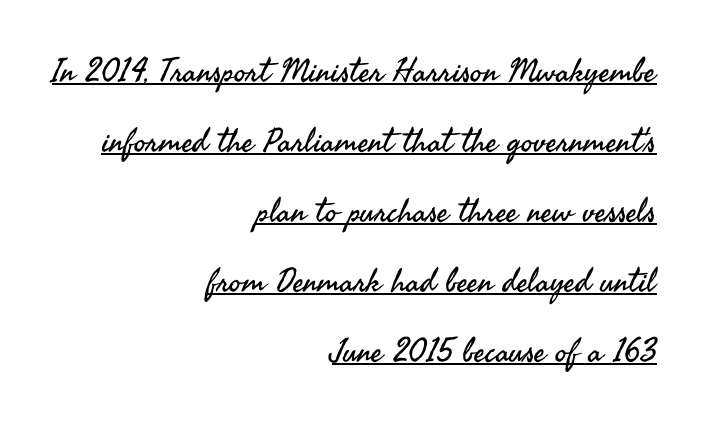
The image shows 33 px regular-weight sans-serif type; set right-aligned, loose line spacing (2.12x), normal letter spacing, underlined; medium stroke contrast and a small x-height.
